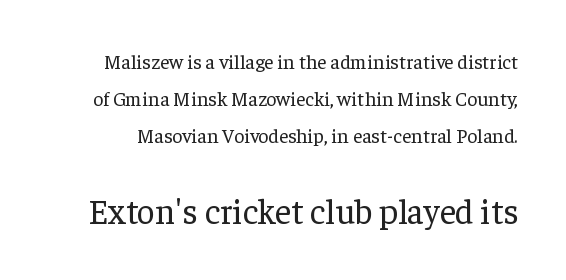
{"serif": "yes", "italic": "no", "bold": "no", "weight": "regular", "width": "normal", "stroke_contrast": "low", "x_height": "medium", "monospaced": "no", "underline": "no", "line_spacing_ratio": 1.85, "letter_spacing": "normal", "letter_spacing_em": 0.0, "larger_block": "second", "size_ratio": 1.75, "glyph_px": 35}
